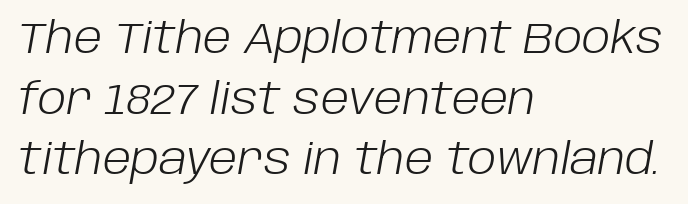
Here the glyphs are tracked normally, forming tight word shapes. You could not count columns in this text — the font is proportionally spaced. Regarding leading, the lines here are spaced in the standard way. These lines are set flush left with a ragged right edge. The letterforms sit at book weight or below.
